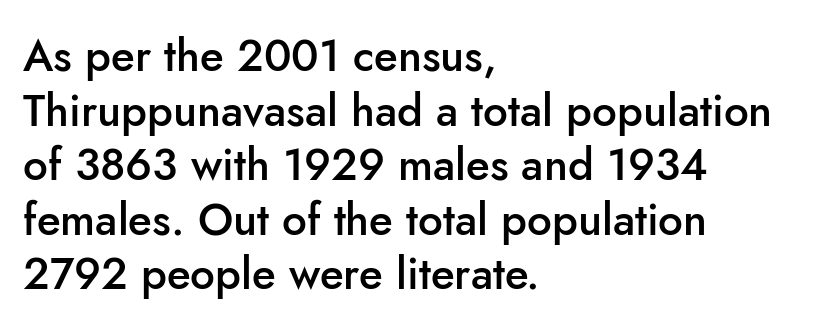
{"serif": "no", "italic": "no", "bold": "semi", "weight": "semibold", "width": "normal", "stroke_contrast": "low", "x_height": "small", "monospaced": "no", "underline": "no", "align": "left", "line_spacing_ratio": 1.24, "letter_spacing": "normal", "letter_spacing_em": 0.0, "glyph_px": 44}
